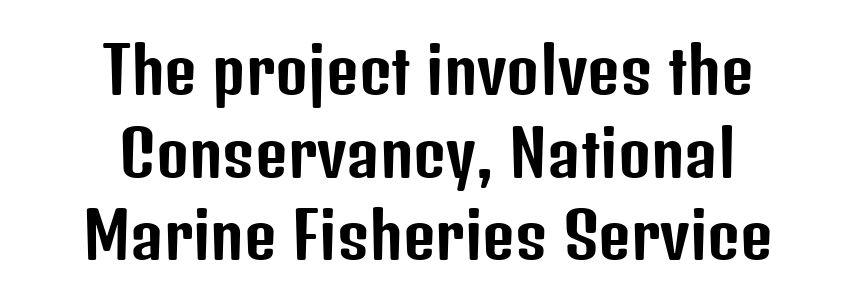
{"serif": "no", "italic": "no", "width": "condensed", "stroke_contrast": "low", "x_height": "medium", "monospaced": "no", "underline": "no", "align": "center", "line_spacing": "normal", "line_spacing_ratio": 1.31, "letter_spacing": "normal", "letter_spacing_em": 0.0, "glyph_px": 63}
